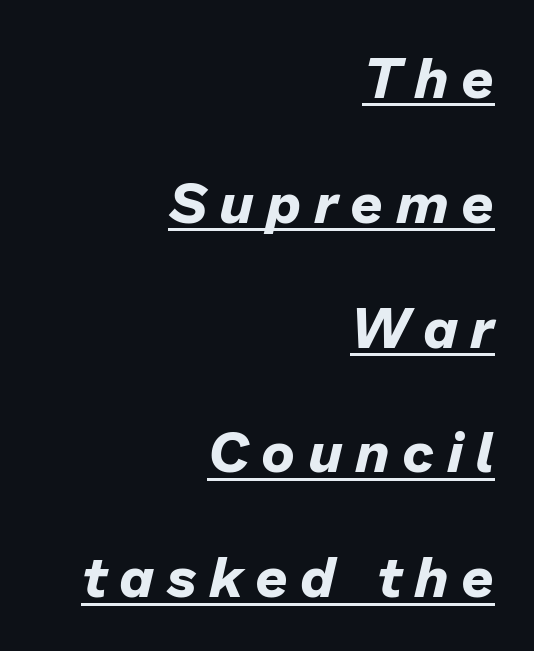
Would a proofreader flag this as italicized? Yes. Note the varied advance widths — an 'i' is clearly narrower than an 'm'. The lines are spread far apart with generous leading. The passage is arranged like a letterhead date or caption credit — flush right.
